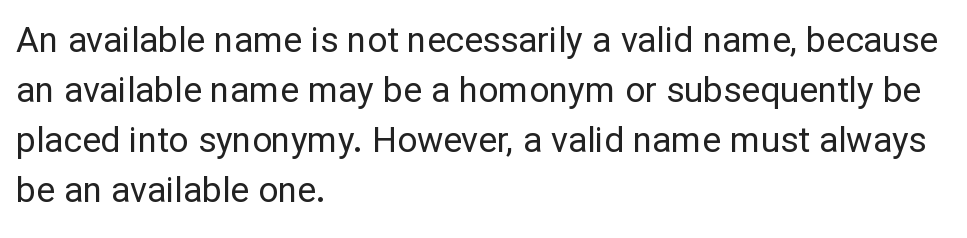
Q: Is the text bold? A: No.
Q: Is the text italic (slanted)? A: No, it is upright.
Q: Is the typeface a serif or a sans-serif typeface? A: Sans-serif.
Q: Is the text underlined? A: No.
Q: How is the paragraph aligned? A: Left-aligned.
Q: Is the spacing between letters normal or unusually wide? A: Normal.
Q: Is the spacing between lines tight, normal or loose? A: Normal.
Q: Width (condensed, normal, or wide)? A: Normal.
Q: Stroke contrast? A: Low.
Q: x-height? A: Medium.
Q: Monospaced? A: No.
